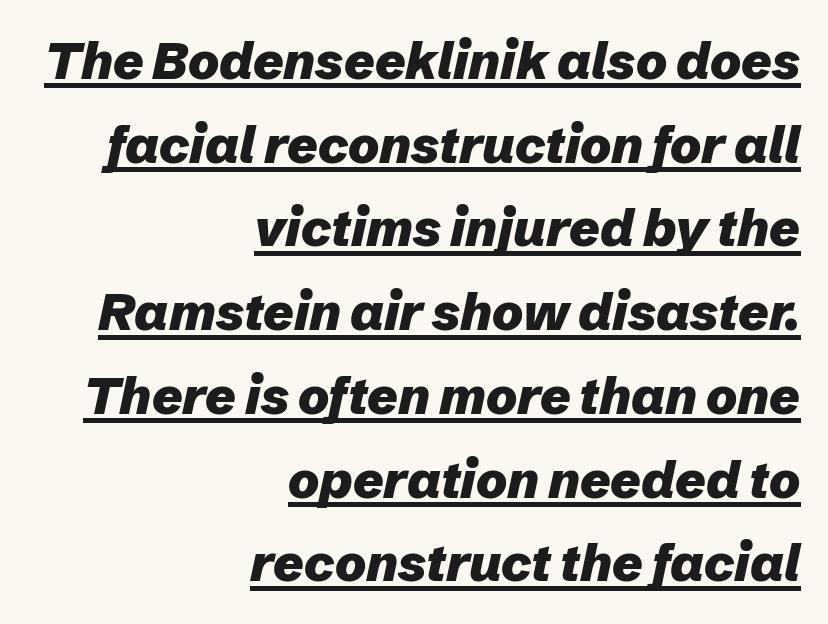
The image shows 52 px heavy type, italic (leaning right); set right-aligned, normal line spacing (1.61x), normal letter spacing, underlined; low stroke contrast and a medium x-height.
